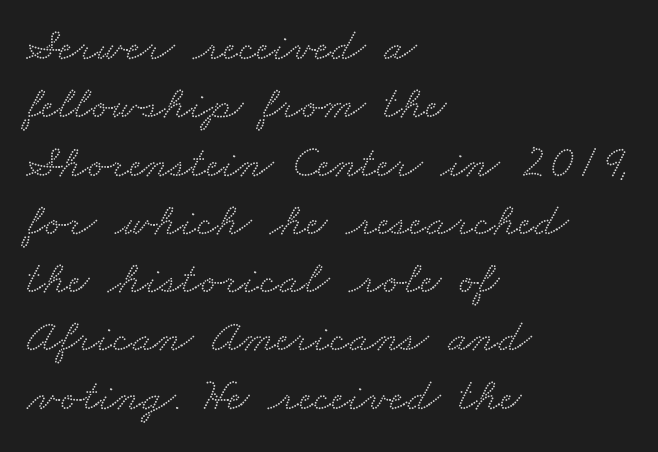
{"serif": "yes", "width": "wide", "stroke_contrast": "medium", "x_height": "small", "monospaced": "no", "underline": "no", "align": "left", "line_spacing_ratio": 1.24, "letter_spacing": "normal", "letter_spacing_em": 0.0, "glyph_px": 47}
